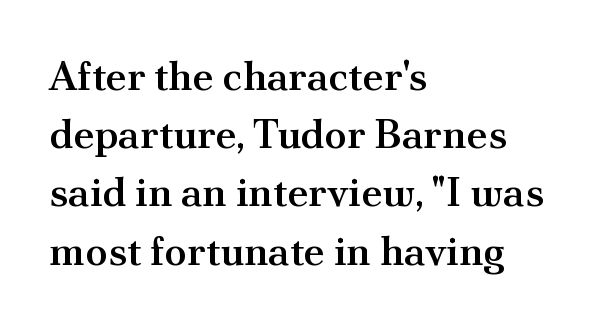
Q: Is the text bold? A: Semi-bold.
Q: Is the text italic (slanted)? A: No, it is upright.
Q: Is the typeface a serif or a sans-serif typeface? A: Serif.
Q: Is the text underlined? A: No.
Q: How is the paragraph aligned? A: Left-aligned.
Q: Is the spacing between letters normal or unusually wide? A: Normal.
Q: Is the spacing between lines tight, normal or loose? A: Normal.
Q: Width (condensed, normal, or wide)? A: Normal.
Q: Stroke contrast? A: Medium.
Q: x-height? A: Small.
Q: Monospaced? A: No.
